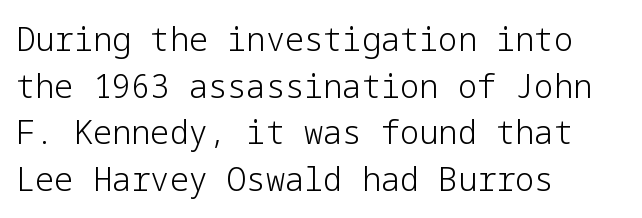
Style check: upright. The setting favours the left margin, as ordinary paragraphs usually do. Decoration check: the copy has no underline. Weight: in the light-to-regular range.
